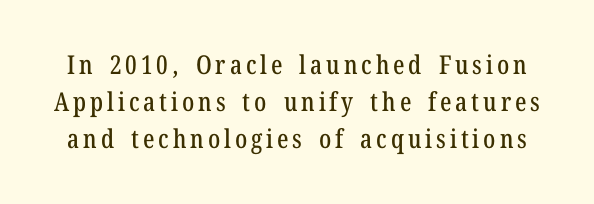
{"italic": "no", "underline": "no", "line_spacing": "normal", "line_spacing_ratio": 1.42, "glyph_px": 26}
